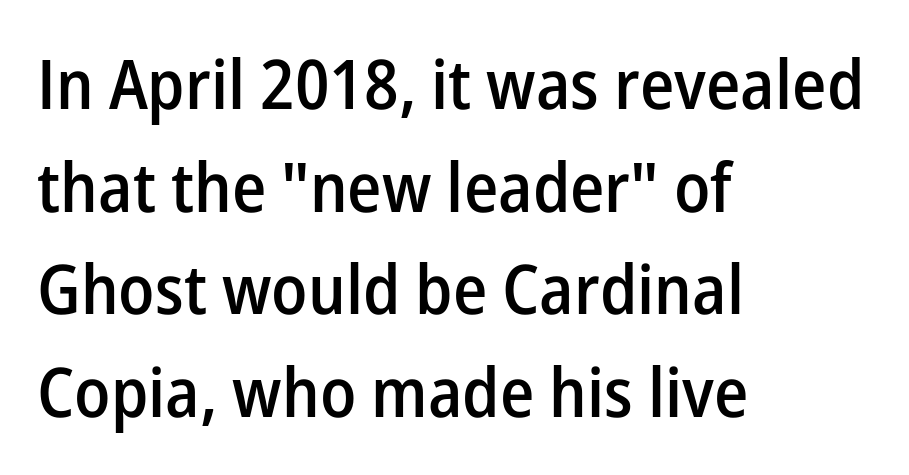
{"serif": "no", "italic": "no", "bold": "semi", "weight": "semibold", "width": "normal", "stroke_contrast": "low", "x_height": "medium", "monospaced": "no", "underline": "no", "align": "left", "line_spacing": "normal", "line_spacing_ratio": 1.51, "letter_spacing": "normal", "letter_spacing_em": 0.0, "glyph_px": 68}
